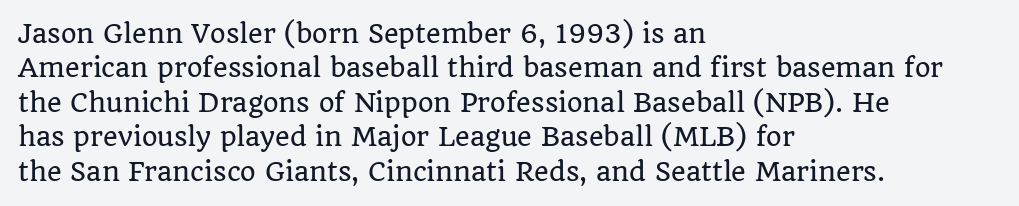
{"italic": "no", "underline": "no", "align": "left", "line_spacing": "normal", "line_spacing_ratio": 1.38, "letter_spacing": "normal", "letter_spacing_em": 0.0, "glyph_px": 25}
